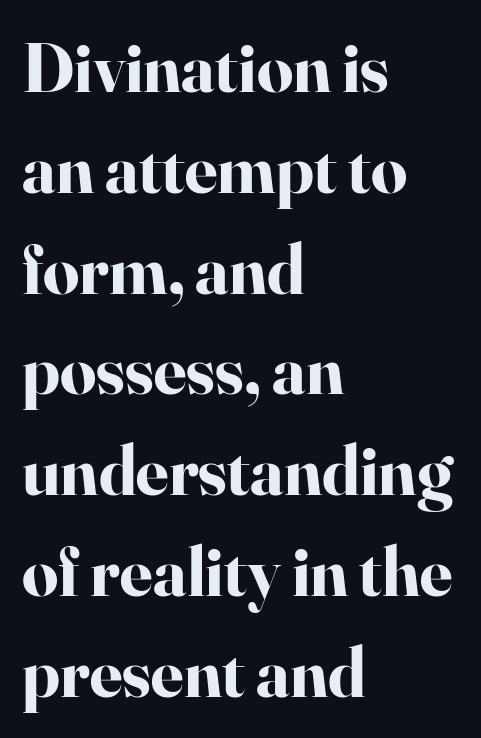
{"serif": "yes", "italic": "no", "bold": "yes", "weight": "bold", "width": "normal", "stroke_contrast": "high", "x_height": "small", "monospaced": "no", "underline": "no", "align": "left", "line_spacing": "normal", "line_spacing_ratio": 1.42, "letter_spacing": "normal", "letter_spacing_em": 0.0, "glyph_px": 71}
